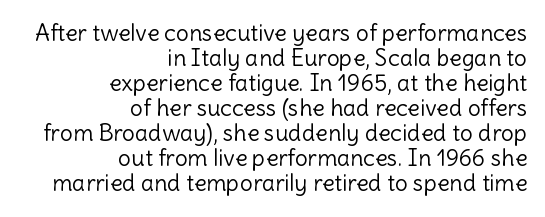
Q: Is the text bold? A: No.
Q: Is the text italic (slanted)? A: No, it is upright.
Q: Is the text underlined? A: No.
Q: How is the paragraph aligned? A: Right-aligned.
Q: Is the spacing between letters normal or unusually wide? A: Normal.
Q: Is the spacing between lines tight, normal or loose? A: Tight.
